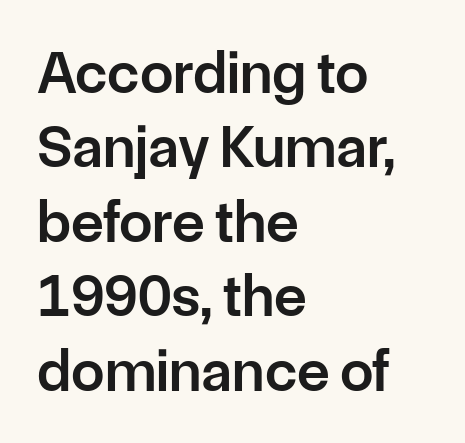
The image shows 60 px semibold sans-serif type, upright; set left-aligned, line spacing 1.24x, normal letter spacing, not underlined; low stroke contrast and a medium x-height.
